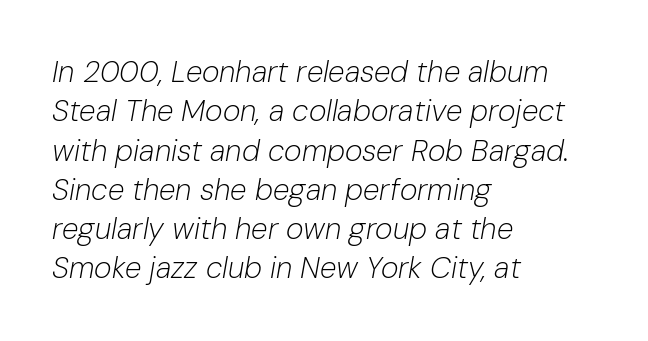
{"italic": "yes", "lean": "right", "slant_degrees": 10, "bold": "no", "weight": "light", "width": "normal", "stroke_contrast": "low", "x_height": "medium", "monospaced": "no", "underline": "no", "align": "left", "line_spacing": "normal", "line_spacing_ratio": 1.31, "letter_spacing": "normal", "letter_spacing_em": 0.0, "glyph_px": 30}
